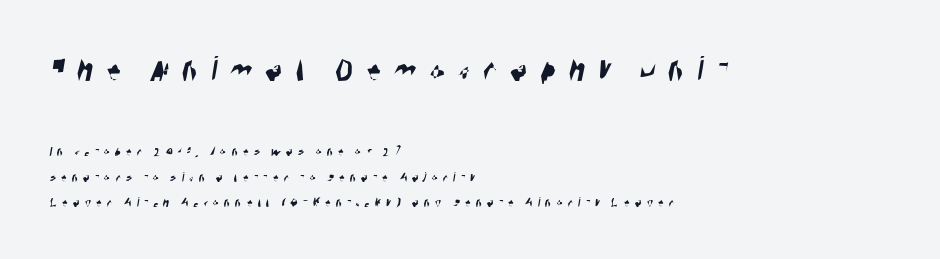
{"serif": "no", "width": "condensed", "stroke_contrast": "high", "x_height": "large", "monospaced": "no", "underline": "no", "align": "left", "line_spacing_ratio": 1.82, "letter_spacing": "wide", "letter_spacing_em": 0.36, "larger_block": "first", "size_ratio": 2.57, "glyph_px": 36}
